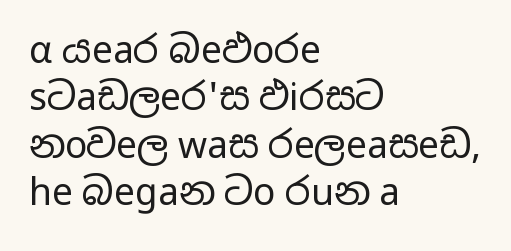
The image shows 37 px regular-weight, wide sans-serif type, upright; set left-aligned, normal line spacing (1.28x), normal letter spacing, not underlined; low stroke contrast and a medium x-height.
